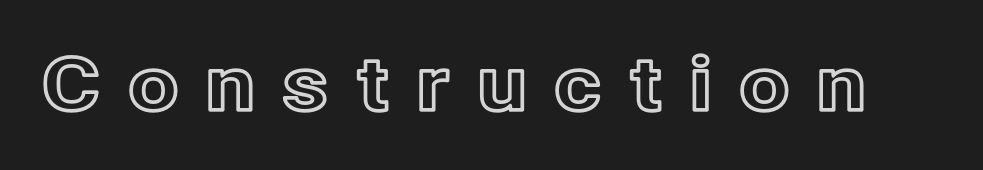
{"italic": "no", "width": "normal", "x_height": "medium", "monospaced": "no", "underline": "no", "letter_spacing": "wide", "letter_spacing_em": 0.34, "glyph_px": 74}
